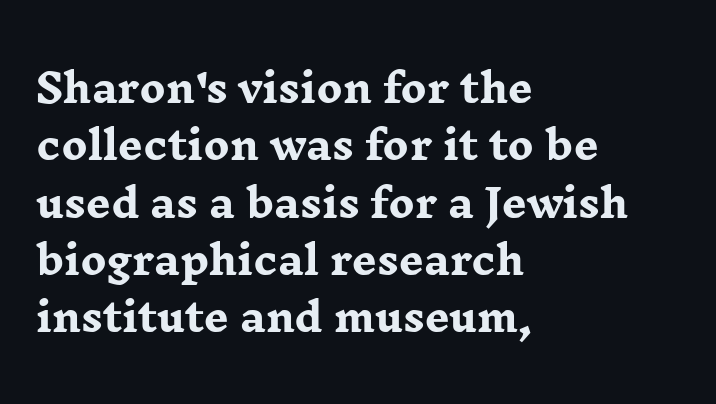
You could not count columns in this text — the font is proportionally spaced. This sample is left-justified, so line endings fall wherever the words run out. The typeface chosen for these lines features serifs. Unlike italic type, these characters show no tilt at all. Nothing unusual about the tracking: characters are spaced as the font intends. Interline gaps are of average width in this sample.
